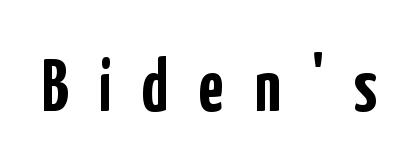
The image shows 74 px semibold, condensed sans-serif type, upright; set unusually wide letter spacing (+0.41 em), not underlined; low stroke contrast and a medium x-height.
